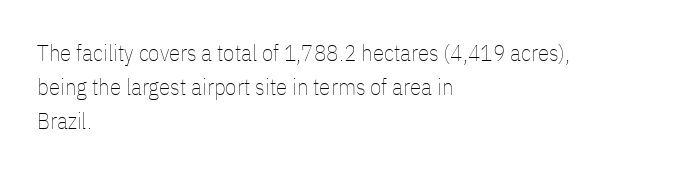
The type sits square on the baseline with zero lean. Stem width sits at or under what a default text font uses. Horizontally, the lines are justified to the leading edge only. This sample keeps an unexceptional amount of space between lines. The space beneath each line is pristine and unruled. There is no visible air inserted between adjacent glyphs.
